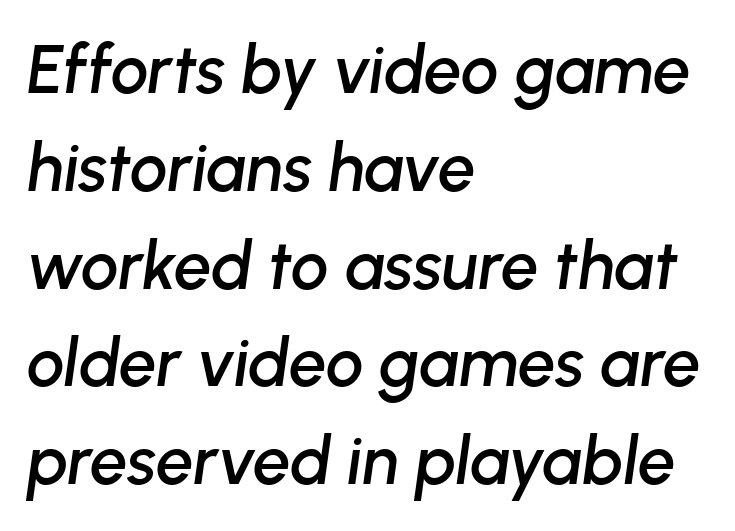
Just letters on the line, the space beneath them empty. Nothing unusual about the tracking: characters are spaced as the font intends. Horizontally, the lines are justified to the leading edge only. The leading is moderate, giving the passage an even texture.
